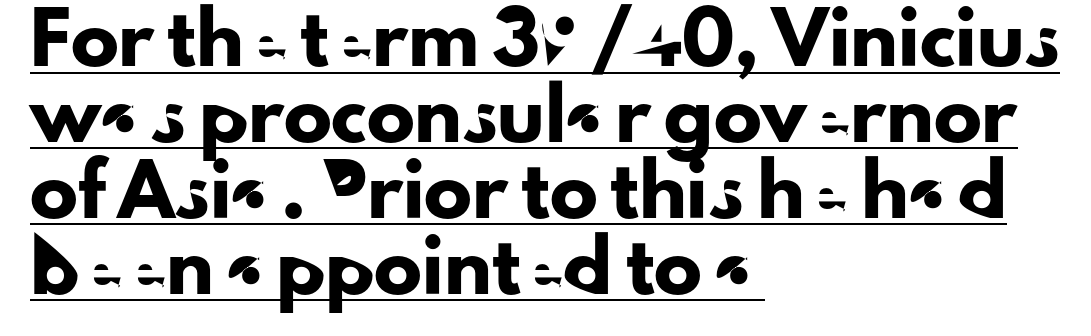
{"serif": "no", "italic": "no", "width": "normal", "stroke_contrast": "low", "x_height": "small", "monospaced": "no", "underline": "yes", "align": "left", "line_spacing": "normal", "line_spacing_ratio": 1.58, "letter_spacing": "normal", "letter_spacing_em": 0.0, "glyph_px": 48}
